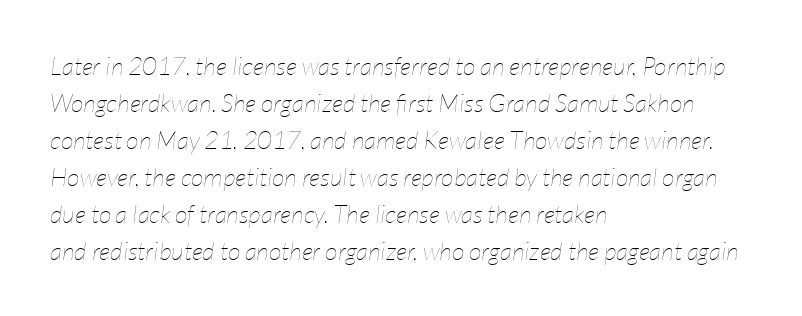
Alignment: flush left. Ink coverage per letter is moderate at most. Unmarked baselines from the first word to the last. Is the type slanted? Yes — the strokes lean at a clear angle. Caption: standard tracking, unaltered. A typesetter would call this leading conventional body-copy spacing.
